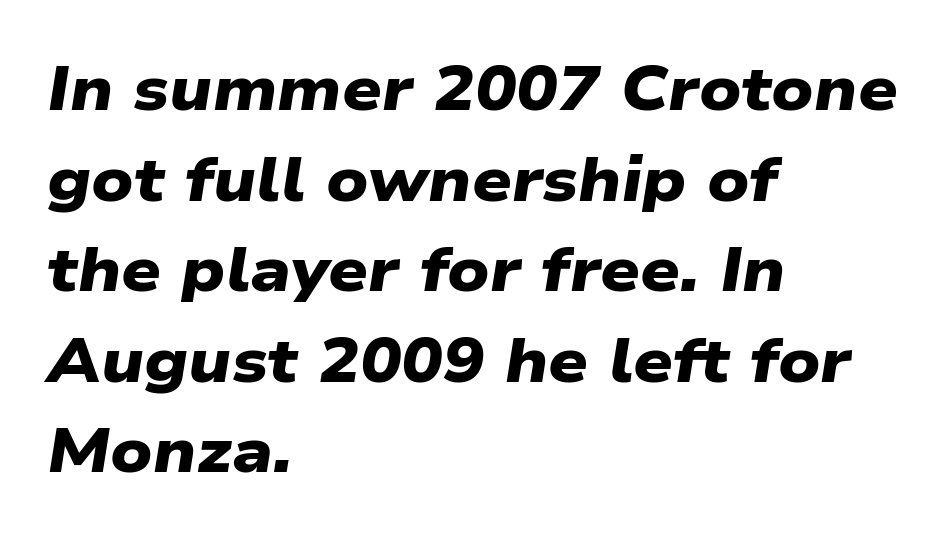
The image shows 62 px heavy, wide sans-serif type; set left-aligned, normal line spacing (1.46x), normal letter spacing, not underlined; low stroke contrast and a medium x-height.
